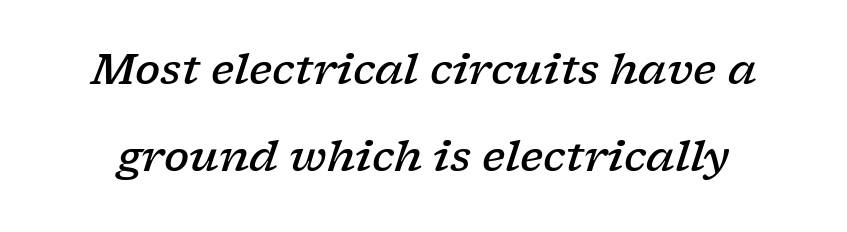
The image shows 42 px semibold, wide serif type, italic (leaning right); set loose line spacing (2.07x), normal letter spacing, not underlined; low stroke contrast and a medium x-height.
